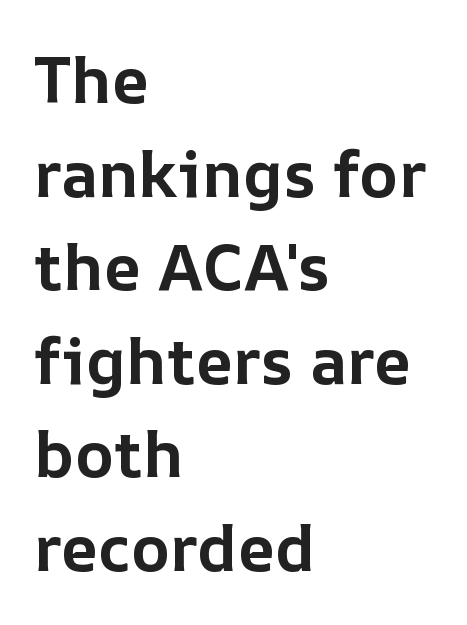
The image shows 65 px bold type, upright; set left-aligned, normal line spacing (1.44x), normal letter spacing, not underlined; low stroke contrast and a medium x-height.
